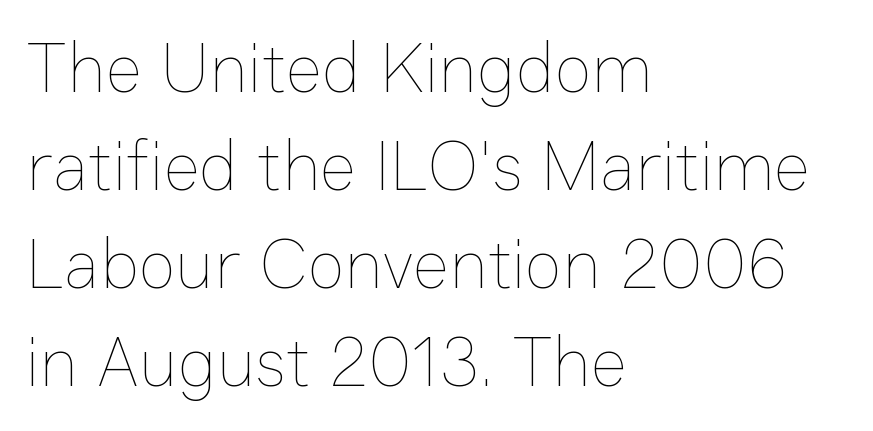
The image shows 70 px thin type, upright; set left-aligned, normal line spacing (1.4x), normal letter spacing, not underlined; low stroke contrast and a medium x-height.
